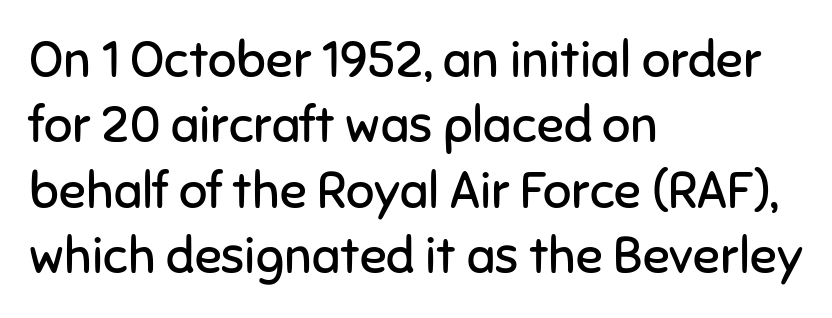
No italicization has been applied; the sample stays upright. Has an underline been added? It has not. The designer left line spacing at the default. Look at the bottom of the vertical strokes: they stop flat, with no serifs. Does extra space separate the letters? No, they use regular spacing. Proportional: the letters do not fall into vertical columns.
